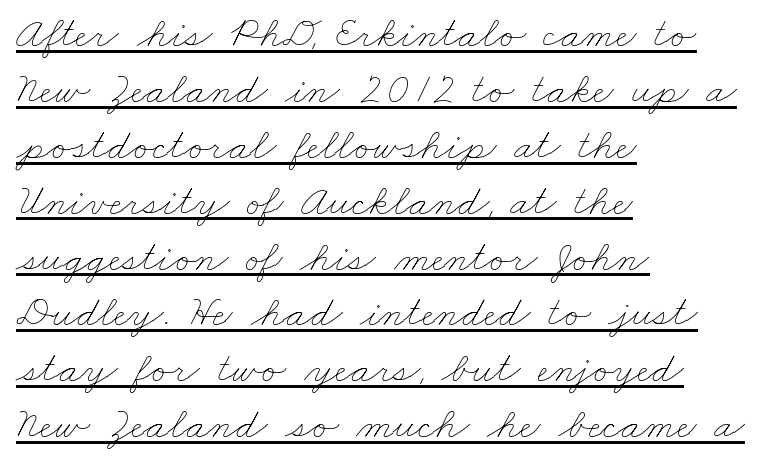
Q: Is the text bold? A: No.
Q: Is the text underlined? A: Yes.
Q: How is the paragraph aligned? A: Left-aligned.
Q: Is the spacing between letters normal or unusually wide? A: Normal.
Q: Is the spacing between lines tight, normal or loose? A: Normal.
Q: Width (condensed, normal, or wide)? A: Wide.
Q: Stroke contrast? A: Low.
Q: x-height? A: Small.
Q: Monospaced? A: No.
